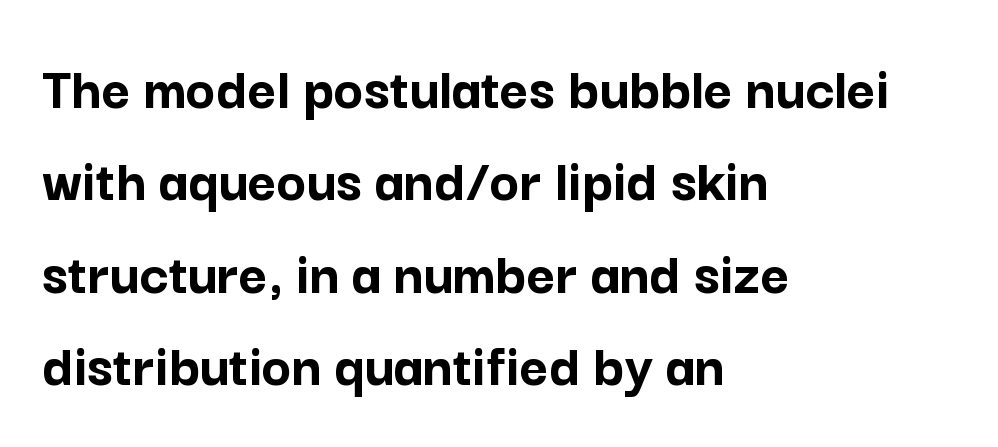
Look at the bottom of the vertical strokes: they stop flat, with no serifs. Default kerning and tracking; the words read as compact shapes. Reading down the block, your eye returns to a fixed left position each line. Proportional: the letters do not fall into vertical columns. The glyphs have the mass of a bold cut. Compared with typical paragraphs, the rows here are spaced about the same.
